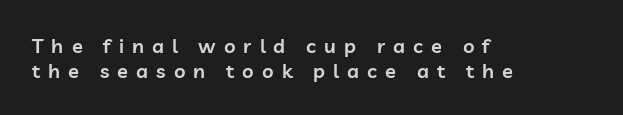
Q: Is the text bold? A: Semi-bold.
Q: Is the text italic (slanted)? A: No, it is upright.
Q: Is the text underlined? A: No.
Q: How is the paragraph aligned? A: Left-aligned.
Q: Is the spacing between letters normal or unusually wide? A: Unusually wide.
